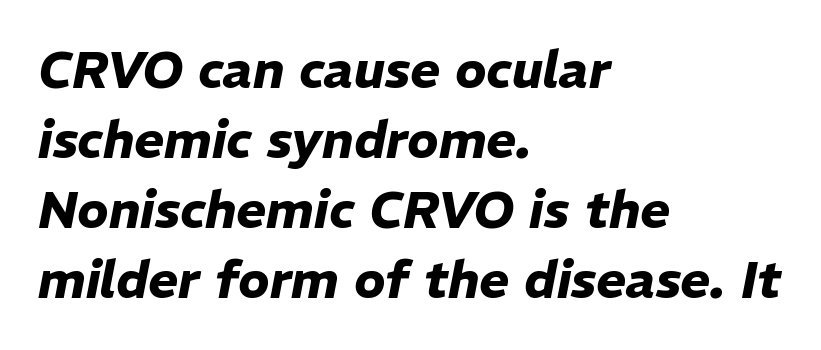
The image shows 51 px heavy type, italic (leaning right); set left-aligned, normal line spacing (1.37x), normal letter spacing, not underlined; low stroke contrast and a medium x-height.
